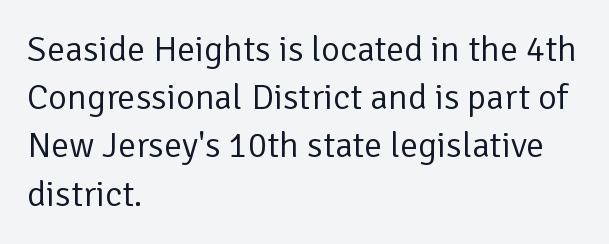
Q: Is the text bold? A: No.
Q: Is the text italic (slanted)? A: No, it is upright.
Q: Is the typeface a serif or a sans-serif typeface? A: Sans-serif.
Q: Is the text underlined? A: No.
Q: How is the paragraph aligned? A: Left-aligned.
Q: Is the spacing between letters normal or unusually wide? A: Normal.
Q: Is the spacing between lines tight, normal or loose? A: Normal.
Q: Width (condensed, normal, or wide)? A: Normal.
Q: Stroke contrast? A: Low.
Q: x-height? A: Medium.
Q: Monospaced? A: No.
